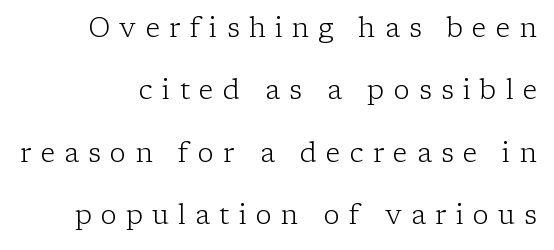
Ordinary non-slanted type is in use. The gaps between neighbouring characters are conspicuously large. Leading is clearly above the norm, producing a sparse column. These lines stack with their right ends in a neat column.
